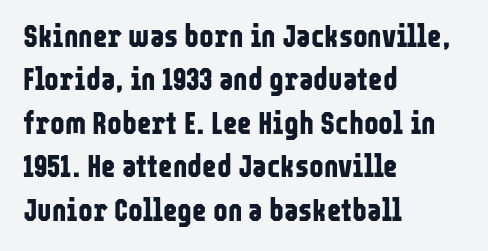
Q: Is the text bold? A: Yes.
Q: Is the text italic (slanted)? A: No, it is upright.
Q: Is the typeface a serif or a sans-serif typeface? A: Sans-serif.
Q: Is the text underlined? A: No.
Q: How is the paragraph aligned? A: Left-aligned.
Q: Is the spacing between letters normal or unusually wide? A: Normal.
Q: Is the spacing between lines tight, normal or loose? A: Normal.
Q: Width (condensed, normal, or wide)? A: Condensed.
Q: Stroke contrast? A: Low.
Q: x-height? A: Medium.
Q: Monospaced? A: No.
